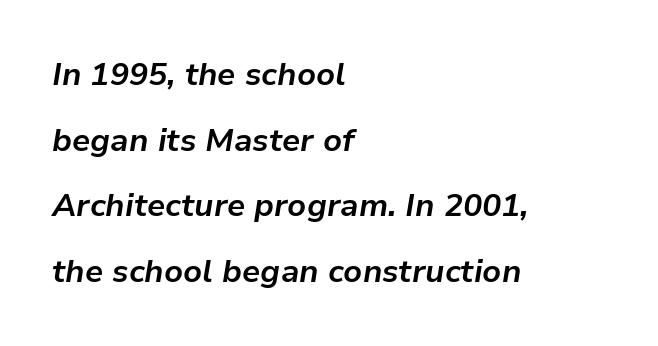
{"italic": "yes", "lean": "right", "slant_degrees": 9, "bold": "yes", "weight": "bold", "width": "normal", "stroke_contrast": "low", "x_height": "medium", "monospaced": "no", "underline": "no", "align": "left", "line_spacing": "loose", "line_spacing_ratio": 2.05, "letter_spacing": "normal", "letter_spacing_em": 0.0, "glyph_px": 32}
